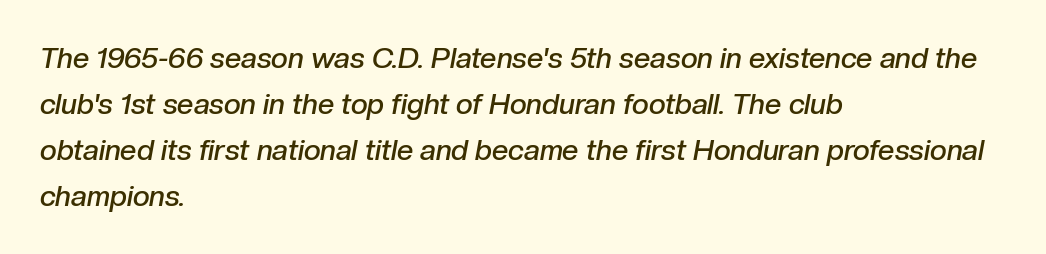
The image shows 29 px semibold type, italic (leaning right); set left-aligned, normal line spacing (1.59x), normal letter spacing, not underlined; low stroke contrast and a medium x-height.
